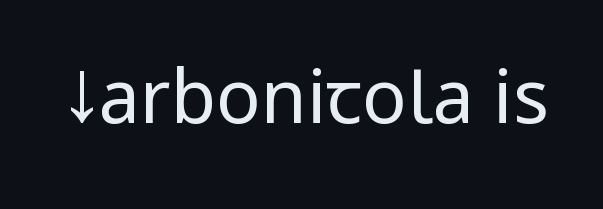
The image shows 74 px regular-weight, condensed sans-serif type, upright; set normal letter spacing, not underlined; low stroke contrast.
